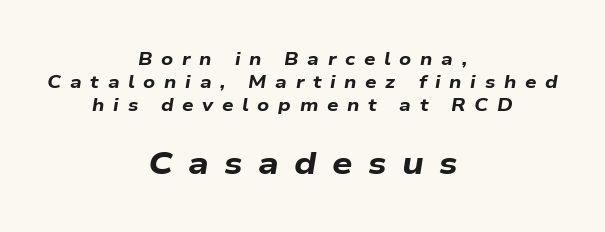
Q: Is the text bold? A: Yes.
Q: Is the text italic (slanted)? A: Yes, it leans right by about 9 degrees.
Q: Is the text underlined? A: No.
Q: How is the paragraph aligned? A: Centered.
Q: Is the spacing between letters normal or unusually wide? A: Unusually wide.
Q: Is the spacing between lines tight, normal or loose? A: Normal.
Q: Which block of text is set in a larger size, the first (top) or the second (bottom)? A: The second (bottom) one.
Q: Width (condensed, normal, or wide)? A: Wide.
Q: Stroke contrast? A: Low.
Q: x-height? A: Medium.
Q: Monospaced? A: No.
